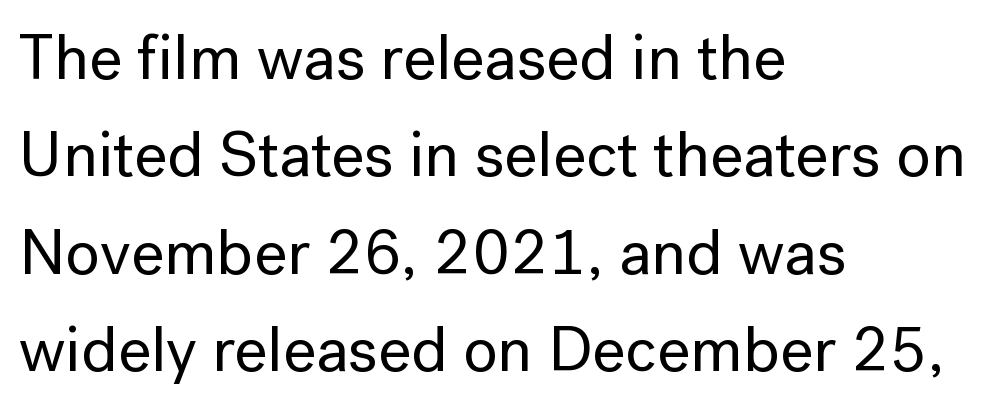
{"serif": "no", "italic": "no", "width": "normal", "stroke_contrast": "low", "x_height": "medium", "monospaced": "no", "underline": "no", "align": "left", "line_spacing": "normal", "line_spacing_ratio": 1.52, "letter_spacing": "normal", "letter_spacing_em": 0.0, "glyph_px": 64}
